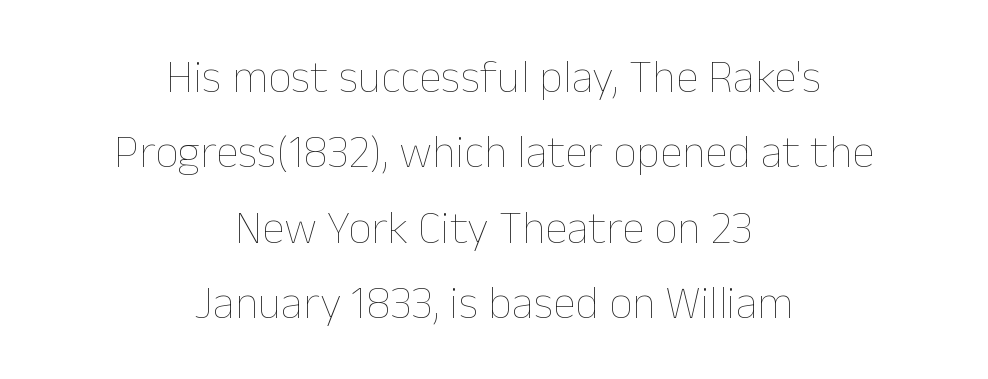
{"italic": "no", "bold": "no", "weight": "thin", "width": "normal", "stroke_contrast": "low", "x_height": "medium", "monospaced": "no", "underline": "no", "align": "center", "line_spacing": "normal", "line_spacing_ratio": 1.64, "letter_spacing": "normal", "letter_spacing_em": 0.0, "glyph_px": 46}
